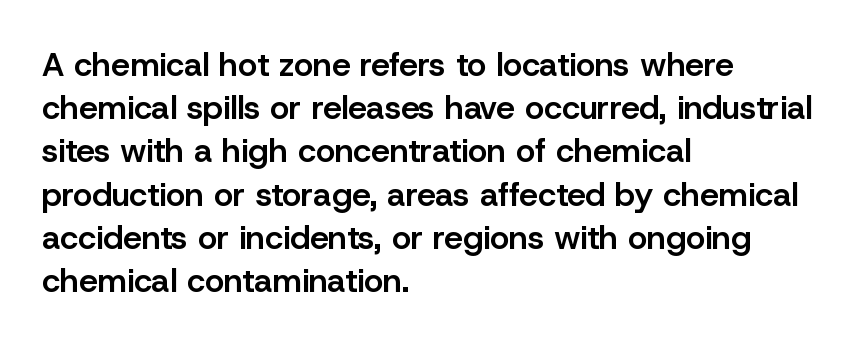
{"serif": "no", "italic": "no", "bold": "semi", "weight": "semibold", "width": "normal", "stroke_contrast": "low", "x_height": "medium", "monospaced": "no", "underline": "no", "align": "left", "line_spacing": "normal", "line_spacing_ratio": 1.31, "letter_spacing": "normal", "letter_spacing_em": 0.0, "glyph_px": 33}
